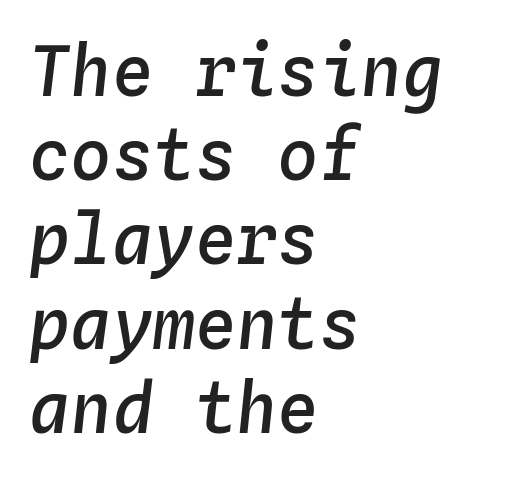
Q: Is the text bold? A: Semi-bold.
Q: Is the text italic (slanted)? A: Yes, it leans right by about 4 degrees.
Q: Is the text underlined? A: No.
Q: How is the paragraph aligned? A: Left-aligned.
Q: Is the spacing between letters normal or unusually wide? A: Normal.
Q: Width (condensed, normal, or wide)? A: Normal.
Q: Stroke contrast? A: Low.
Q: x-height? A: Medium.
Q: Monospaced? A: Yes.
